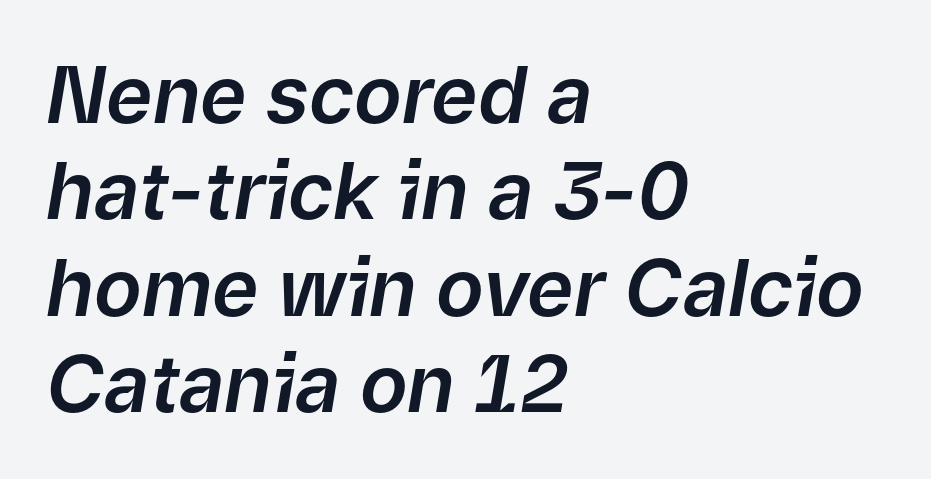
The compositor pushed each line to the left boundary. These lines keep a tight, regular rhythm from letter to letter. In terms of posture, this sample is oblique. The zone under the glyphs is completely vacant. Looks like regular typesetting: each glyph gets only the width it needs.
